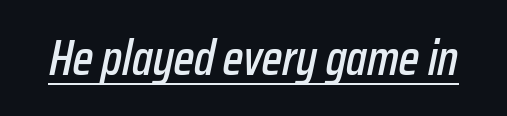
The image shows 49 px condensed type, italic (leaning right); set normal letter spacing, underlined; low stroke contrast and a medium x-height.
